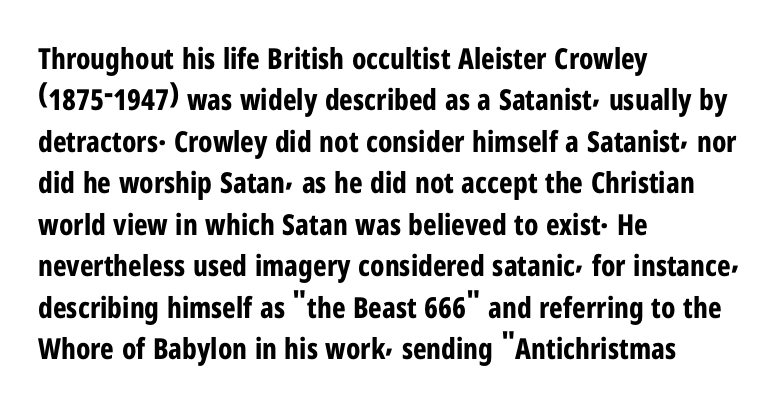
The rows are spaced the way most documents space them. Tracking value appears to be zero — textbook default spacing. No italicization has been applied; the sample stays upright. Each row of text sits above clean, open space.
